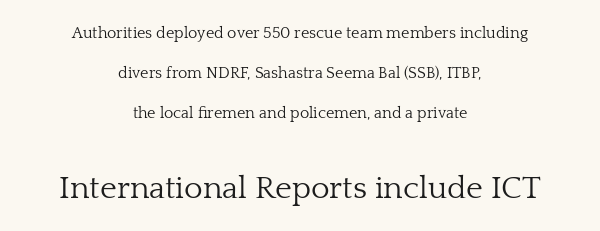
The image shows 32 px light serif type, upright; set centered, loose line spacing (2.5x), normal letter spacing, not underlined; the second (bottom) block is 2.0x larger; low stroke contrast and a medium x-height.
